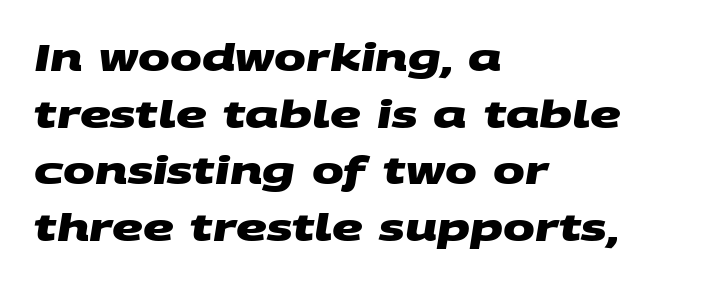
Q: Is the text bold? A: Yes.
Q: Is the typeface a serif or a sans-serif typeface? A: Sans-serif.
Q: Is the text underlined? A: No.
Q: How is the paragraph aligned? A: Left-aligned.
Q: Is the spacing between letters normal or unusually wide? A: Normal.
Q: Is the spacing between lines tight, normal or loose? A: Normal.
Q: Width (condensed, normal, or wide)? A: Wide.
Q: Stroke contrast? A: Medium.
Q: x-height? A: Large.
Q: Monospaced? A: No.
